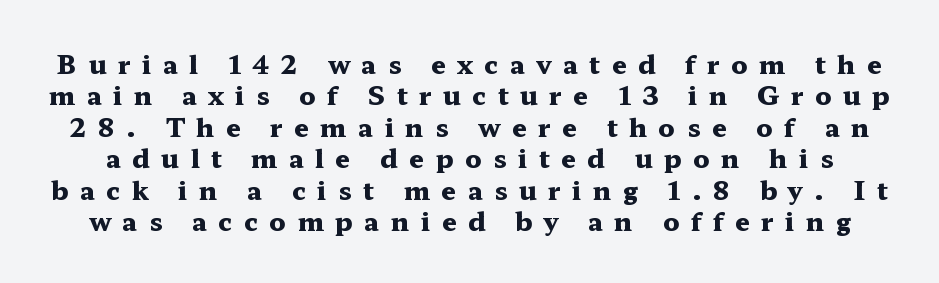
Q: Is the text bold? A: Yes.
Q: Is the text italic (slanted)? A: No, it is upright.
Q: Is the text underlined? A: No.
Q: Is the spacing between letters normal or unusually wide? A: Unusually wide.
